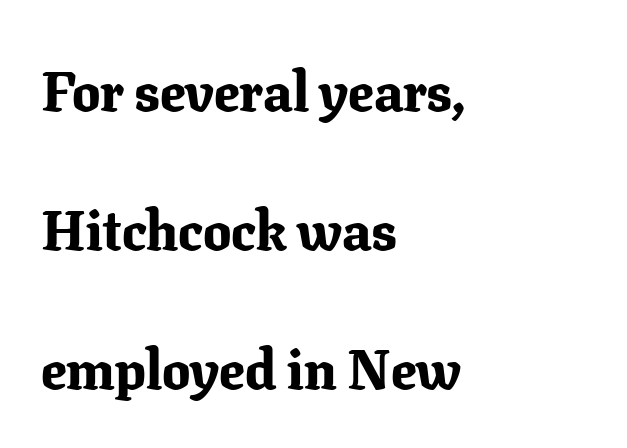
Here the designer chose a conventional face with non-uniform glyph widths. Does the lettering tilt? It doesn't — this is upright. A full-strength bold gives these letters their thick strokes. You could fit nearly another row in the gap between these rows.
